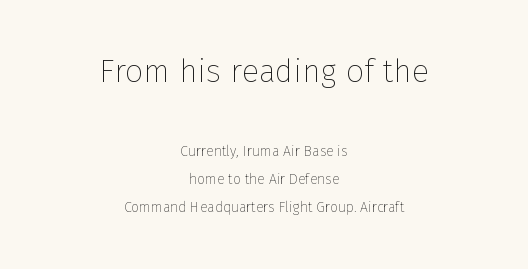
Interline gaps are noticeably wide in this sample. Inter-character spacing is left at the font's built-in metrics. The face used here is proportionally spaced, like ordinary book or web type. Size contrast runs from large at the top to small at the bottom.
